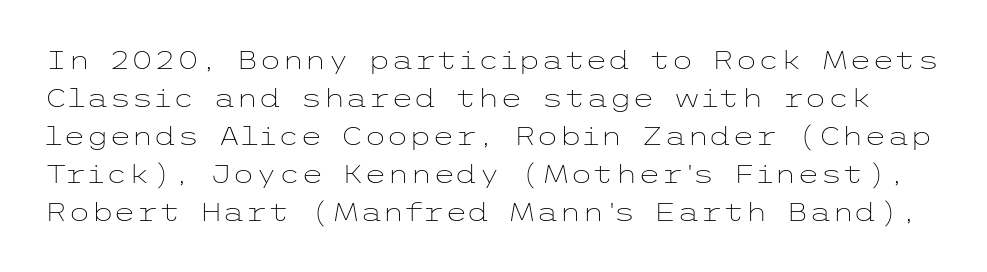
Type without underlining. In terms of posture, this sample is upright. The weight would be labelled regular, book, light, or lighter still. These lines keep a tight, regular rhythm from letter to letter.
